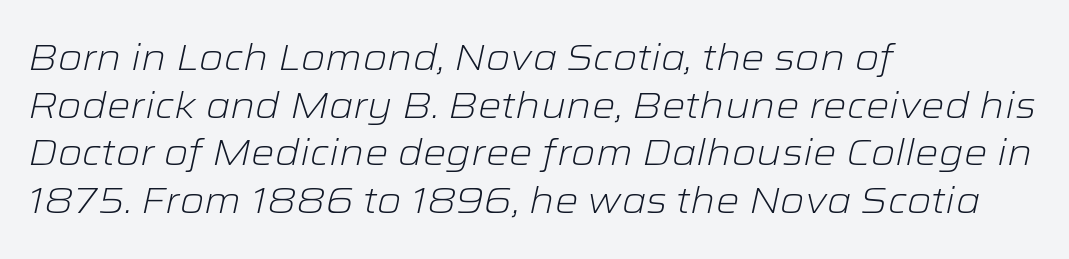
Q: Is the text bold? A: No.
Q: Is the text italic (slanted)? A: Yes, it leans right by about 12 degrees.
Q: Is the text underlined? A: No.
Q: How is the paragraph aligned? A: Left-aligned.
Q: Is the spacing between letters normal or unusually wide? A: Normal.
Q: Is the spacing between lines tight, normal or loose? A: Normal.
Q: Width (condensed, normal, or wide)? A: Wide.
Q: Stroke contrast? A: Low.
Q: x-height? A: Medium.
Q: Monospaced? A: No.
